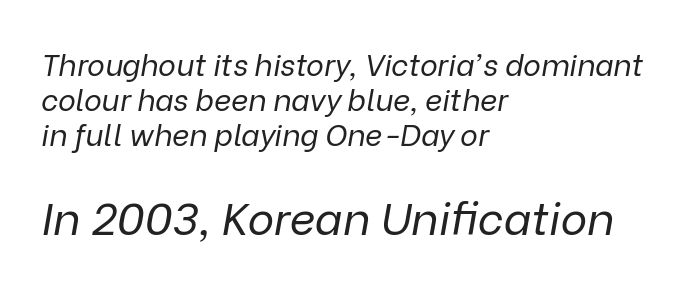
The image shows 45 px regular-weight type, italic (leaning right); set left-aligned, line spacing 1.17x, normal letter spacing, not underlined; the second (bottom) block is 1.5x larger; low stroke contrast and a medium x-height.
